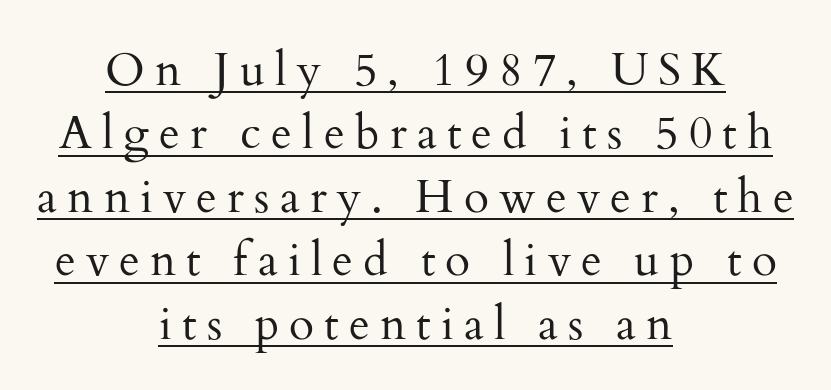
The letters advance in unequal steps, a hallmark of proportional type. Upright lettering throughout. Compared with a typical body face, this is equally light or lighter still. Does the copy run flush right? No — it is centered line by line.
